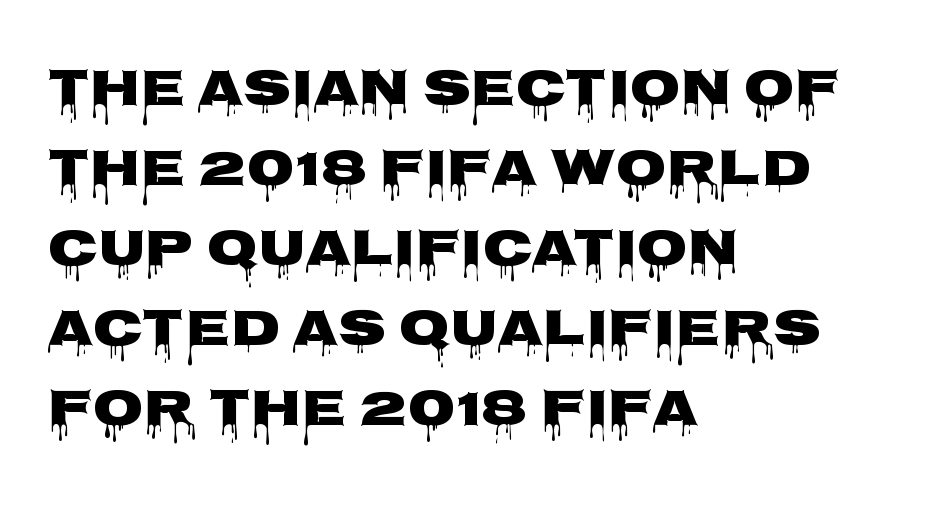
Q: Is the text bold? A: Yes.
Q: Is the text italic (slanted)? A: No, it is upright.
Q: Is the typeface a serif or a sans-serif typeface? A: Sans-serif.
Q: Is the text underlined? A: No.
Q: How is the paragraph aligned? A: Left-aligned.
Q: Is the spacing between letters normal or unusually wide? A: Normal.
Q: Is the spacing between lines tight, normal or loose? A: Normal.
Q: Width (condensed, normal, or wide)? A: Wide.
Q: Stroke contrast? A: Low.
Q: x-height? A: Large.
Q: Monospaced? A: No.
